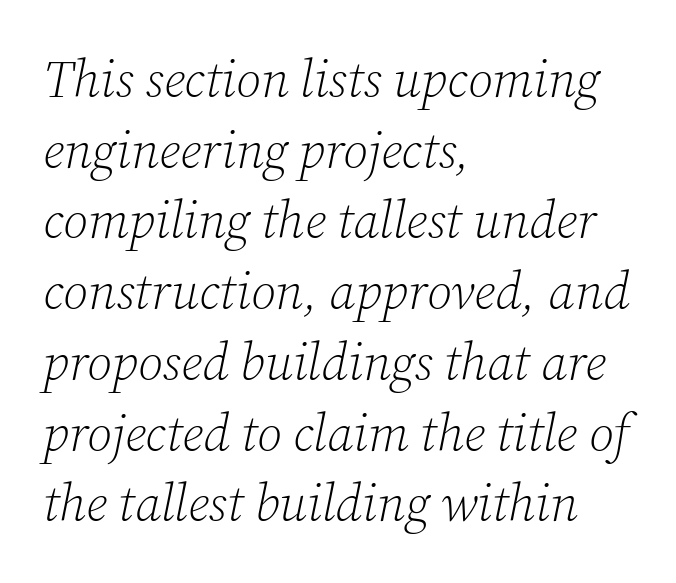
Underlining? Definitely not there. The face used here is rendered with its standard letterfit. Looks like regular typesetting: each glyph gets only the width it needs. Does the lettering tilt? It does — this is italic. Weight: regular or lighter. Typeset ragged right — the left edge is the straight one.
